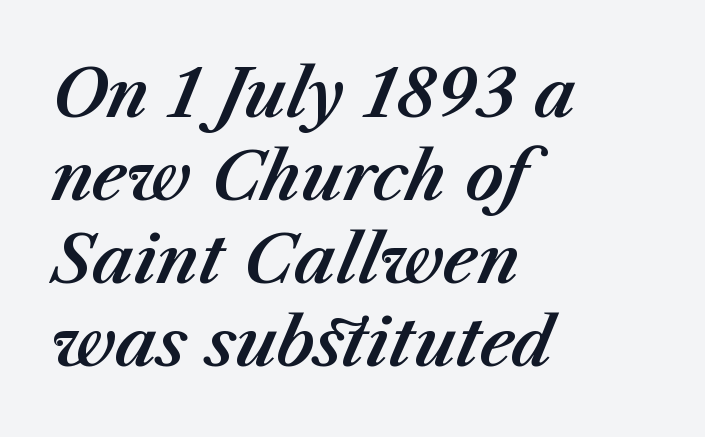
Q: Is the text italic (slanted)? A: Yes, it leans right by about 23 degrees.
Q: Is the text underlined? A: No.
Q: How is the paragraph aligned? A: Left-aligned.
Q: Is the spacing between letters normal or unusually wide? A: Normal.
Q: Is the spacing between lines tight, normal or loose? A: Normal.
Q: Width (condensed, normal, or wide)? A: Normal.
Q: Stroke contrast? A: Medium.
Q: x-height? A: Medium.
Q: Monospaced? A: No.
